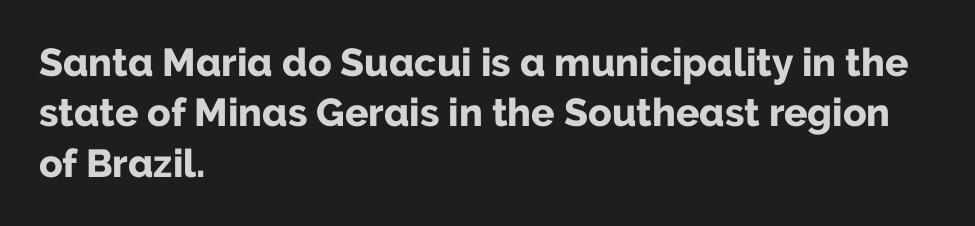
{"serif": "no", "italic": "no", "bold": "yes", "weight": "bold", "width": "normal", "stroke_contrast": "low", "x_height": "medium", "monospaced": "no", "underline": "no", "align": "left", "line_spacing": "normal", "line_spacing_ratio": 1.29, "letter_spacing": "normal", "letter_spacing_em": 0.0, "glyph_px": 39}
